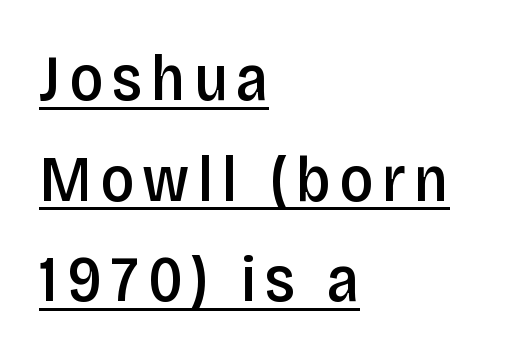
{"serif": "no", "italic": "no", "bold": "semi", "weight": "semibold", "width": "condensed", "stroke_contrast": "low", "x_height": "large", "monospaced": "no", "underline": "yes", "align": "left", "line_spacing": "normal", "line_spacing_ratio": 1.55, "glyph_px": 65}
